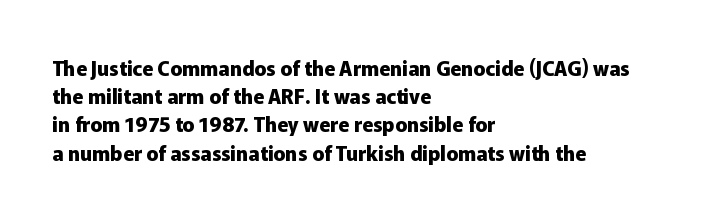
The image shows 20 px bold type, upright; set left-aligned, normal line spacing (1.41x), normal letter spacing, not underlined.
